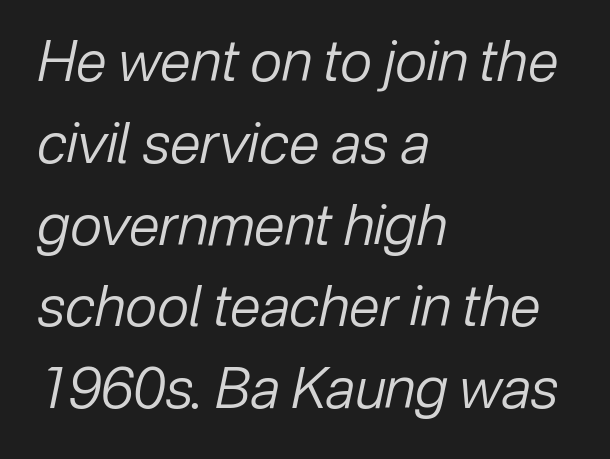
Q: Is the text bold? A: No.
Q: Is the text italic (slanted)? A: Yes, it leans right by about 12 degrees.
Q: Is the text underlined? A: No.
Q: How is the paragraph aligned? A: Left-aligned.
Q: Is the spacing between letters normal or unusually wide? A: Normal.
Q: Is the spacing between lines tight, normal or loose? A: Normal.
Q: Width (condensed, normal, or wide)? A: Normal.
Q: Stroke contrast? A: Low.
Q: x-height? A: Medium.
Q: Monospaced? A: No.
